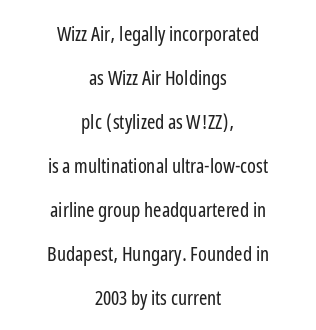
Q: Is the text bold? A: No.
Q: Is the text italic (slanted)? A: No, it is upright.
Q: Is the text underlined? A: No.
Q: How is the paragraph aligned? A: Centered.
Q: Is the spacing between letters normal or unusually wide? A: Normal.
Q: Is the spacing between lines tight, normal or loose? A: Loose.
